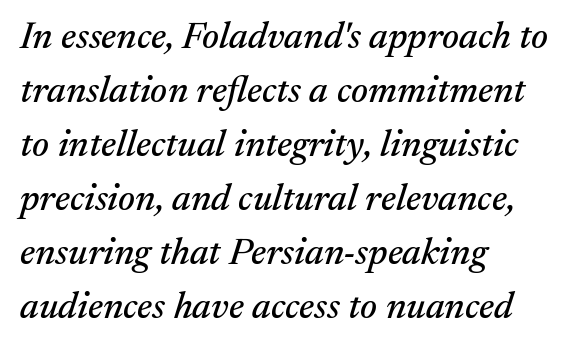
The string is rendered with underlining switched off. The typesetter chose a ragged-right arrangement here. Classification — serif. Observe the lean: these are italic letterforms. The passage shown is typed in a proportional face where columns would drift. This rendering leaves character spacing at its baseline value.
